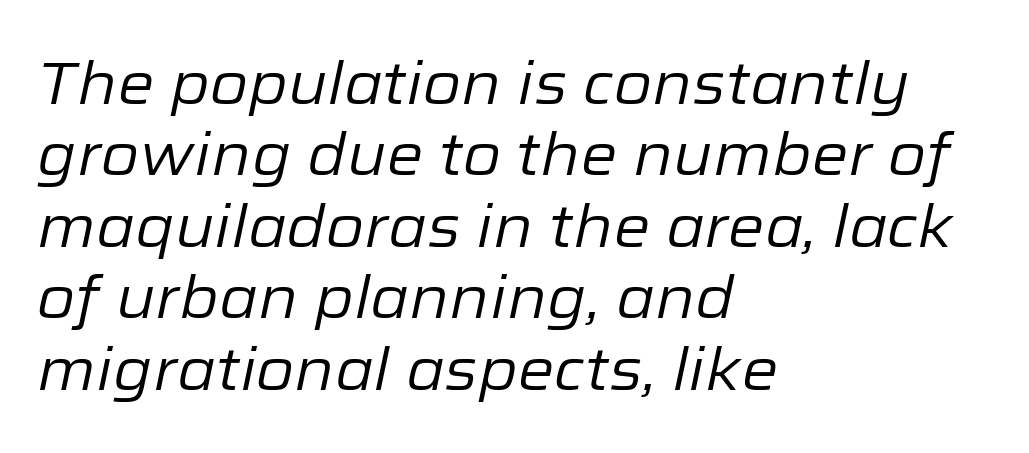
Q: Is the text bold? A: No.
Q: Is the text italic (slanted)? A: Yes, it leans right by about 12 degrees.
Q: Is the text underlined? A: No.
Q: How is the paragraph aligned? A: Left-aligned.
Q: Is the spacing between letters normal or unusually wide? A: Normal.
Q: Width (condensed, normal, or wide)? A: Normal.
Q: Stroke contrast? A: Low.
Q: x-height? A: Medium.
Q: Monospaced? A: No.
